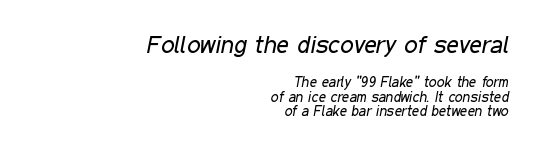
The image shows 24 px text type, italic (leaning right); set right-aligned, tight line spacing (1.01x), normal letter spacing, not underlined; the first (top) block is 1.71x larger.
